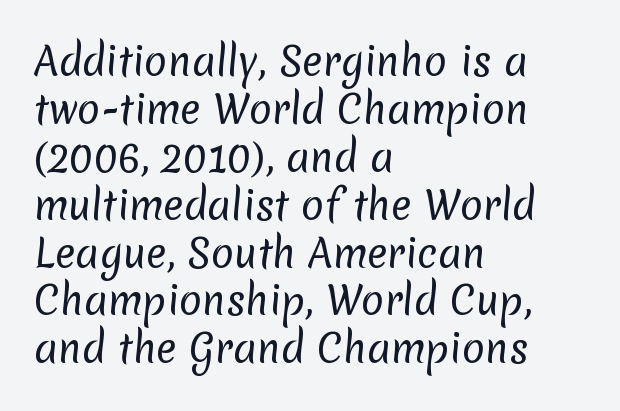
The image shows 38 px regular-weight sans-serif type; set left-aligned, normal line spacing (1.26x), normal letter spacing, not underlined; low stroke contrast and a medium x-height.
